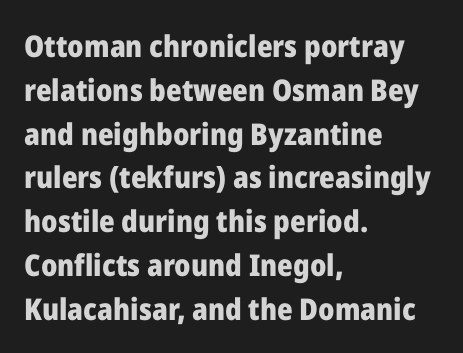
Q: Is the text bold? A: Yes.
Q: Is the text italic (slanted)? A: No, it is upright.
Q: Is the typeface a serif or a sans-serif typeface? A: Sans-serif.
Q: Is the text underlined? A: No.
Q: How is the paragraph aligned? A: Left-aligned.
Q: Is the spacing between letters normal or unusually wide? A: Normal.
Q: Is the spacing between lines tight, normal or loose? A: Normal.
Q: Width (condensed, normal, or wide)? A: Normal.
Q: Stroke contrast? A: Low.
Q: x-height? A: Medium.
Q: Monospaced? A: No.
